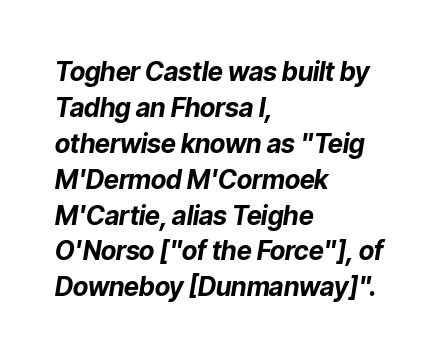
The image shows 26 px bold type, italic (leaning right); set left-aligned, normal line spacing (1.38x), normal letter spacing, not underlined.
